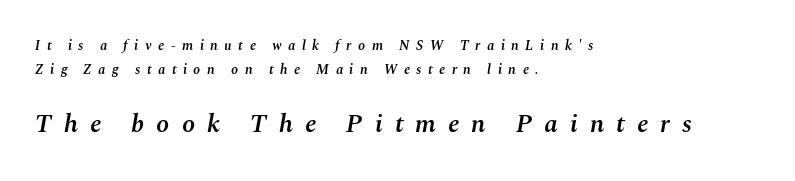
{"italic": "yes", "lean": "right", "slant_degrees": 10, "bold": "semi", "underline": "no", "align": "left", "line_spacing_ratio": 1.73, "letter_spacing": "wide", "letter_spacing_em": 0.46, "larger_block": "second", "size_ratio": 1.86, "glyph_px": 26}
